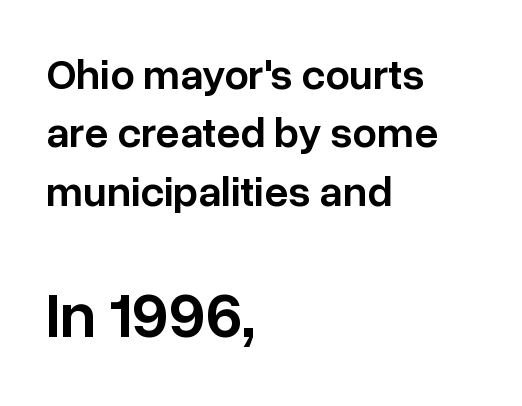
{"serif": "no", "italic": "no", "bold": "semi", "weight": "semibold", "width": "normal", "stroke_contrast": "low", "x_height": "medium", "monospaced": "no", "underline": "no", "align": "left", "line_spacing": "normal", "line_spacing_ratio": 1.36, "letter_spacing": "normal", "letter_spacing_em": 0.0, "larger_block": "second", "size_ratio": 1.49, "glyph_px": 64}
